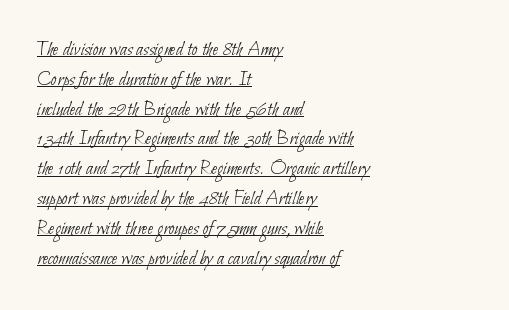
{"bold": "no", "underline": "yes", "align": "left", "line_spacing": "normal", "line_spacing_ratio": 1.42, "letter_spacing": "normal", "letter_spacing_em": 0.0, "glyph_px": 21}
